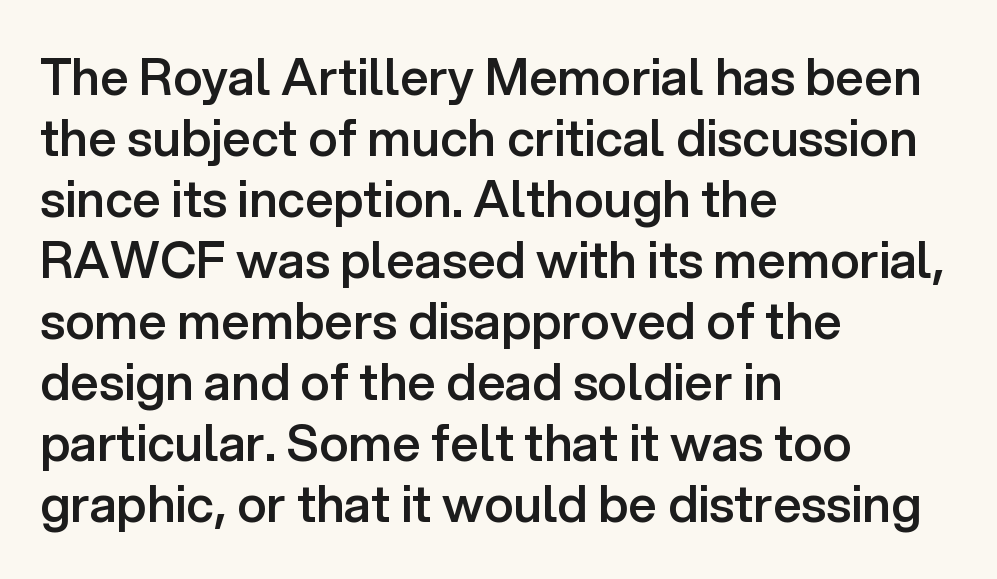
Q: Is the text bold? A: Semi-bold.
Q: Is the text italic (slanted)? A: No, it is upright.
Q: Is the typeface a serif or a sans-serif typeface? A: Sans-serif.
Q: Is the text underlined? A: No.
Q: How is the paragraph aligned? A: Left-aligned.
Q: Is the spacing between letters normal or unusually wide? A: Normal.
Q: Width (condensed, normal, or wide)? A: Normal.
Q: Stroke contrast? A: Low.
Q: x-height? A: Medium.
Q: Monospaced? A: No.
